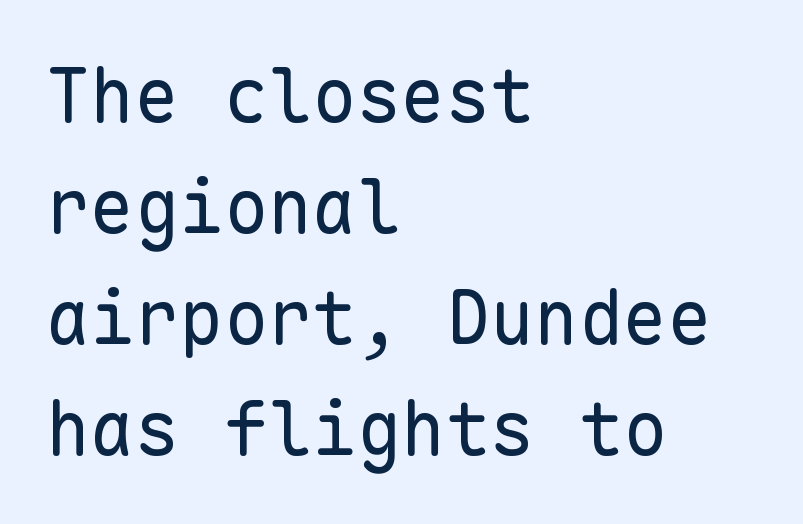
{"serif": "no", "italic": "no", "bold": "no", "weight": "regular", "width": "normal", "stroke_contrast": "low", "x_height": "medium", "monospaced": "yes", "underline": "no", "align": "left", "line_spacing": "normal", "line_spacing_ratio": 1.5, "letter_spacing": "normal", "letter_spacing_em": 0.0, "glyph_px": 74}
